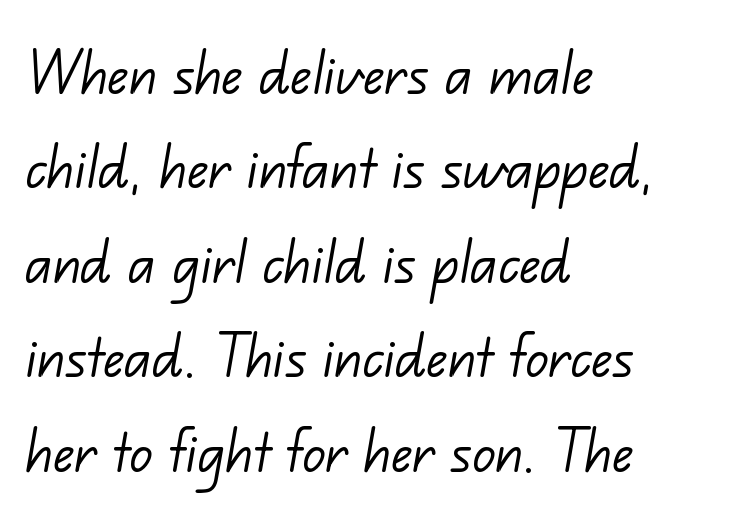
How are the letters spaced? Ordinarily, with no added tracking. Vertical spacing — default. Typographically, this falls in the sans-serif category. Character widths vary here, with narrow letters taking less room than wide ones. The characters are drawn with everyday or finer stroke widths.
